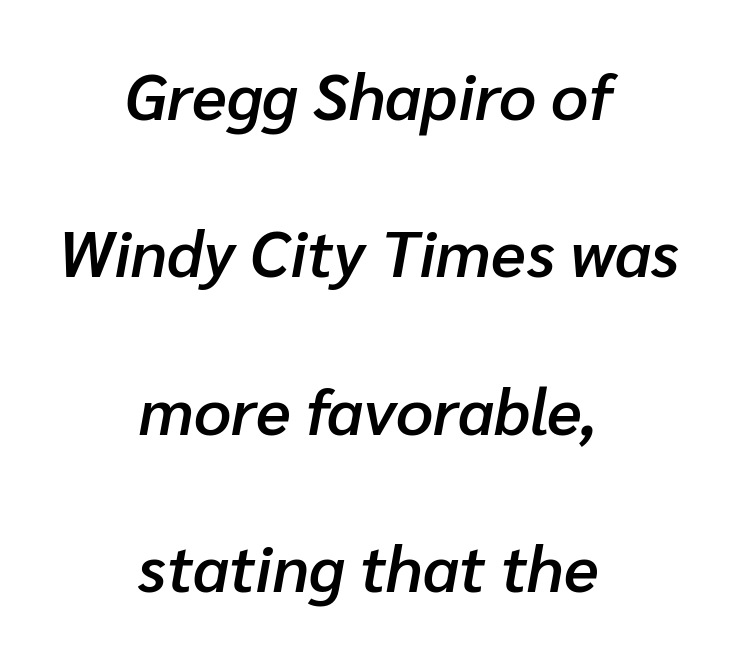
{"italic": "yes", "lean": "right", "slant_degrees": 10, "bold": "semi", "weight": "semibold", "width": "normal", "stroke_contrast": "low", "x_height": "medium", "monospaced": "no", "underline": "no", "align": "center", "line_spacing": "loose", "line_spacing_ratio": 2.42, "letter_spacing": "normal", "letter_spacing_em": 0.0, "glyph_px": 65}
